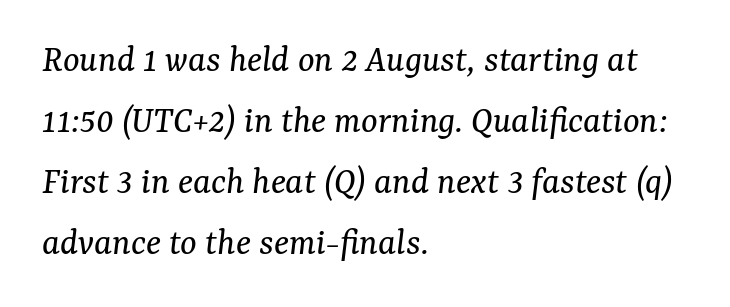
The gap between lines stays unmarked. Where is the straight margin? On the left. You can tell it's italic because the verticals aren't actually vertical. I'd call this a serif setting — the letters wear small feet. Character widths vary here, with narrow letters taking less room than wide ones. The line texture is even and compact thanks to regular tracking.
